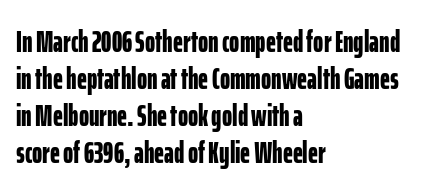
Every letter is thick-stroked: bold, no question. Varying glyph widths throughout — classic text-font behaviour. The ragged edge is on the right, which tells us the setting is flush left. This is roman type, the default non-slanted kind. Are there feet on the stems? There aren't — it's a sans. Between one letter and the next there's only the usual sliver of space.
